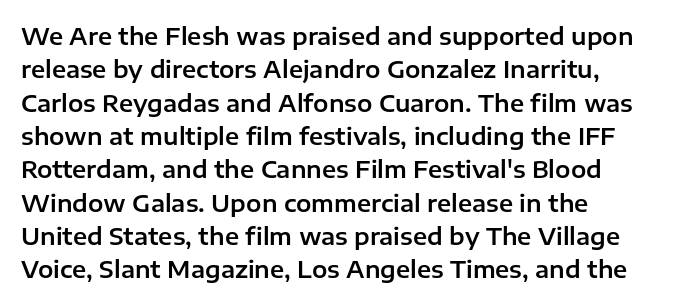
{"italic": "no", "underline": "no", "align": "left", "line_spacing": "normal", "line_spacing_ratio": 1.45, "letter_spacing": "normal", "letter_spacing_em": 0.0, "glyph_px": 23}
